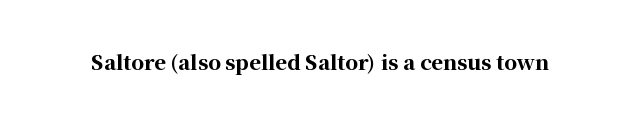
The rendering keeps characters at their native spacing. Underlining? Definitely not there. Nope, not italic — everything's standing straight. Set as a true bold cut, around the 700 mark.
